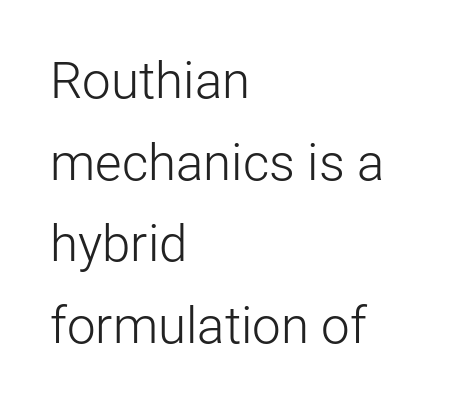
The image shows 51 px light sans-serif type, upright; set left-aligned, normal line spacing (1.6x), normal letter spacing, not underlined; low stroke contrast and a medium x-height.
